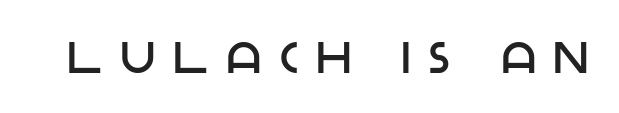
Q: Is the text italic (slanted)? A: No, it is upright.
Q: Is the typeface a serif or a sans-serif typeface? A: Sans-serif.
Q: Is the text underlined? A: No.
Q: Is the spacing between letters normal or unusually wide? A: Unusually wide.
Q: Width (condensed, normal, or wide)? A: Normal.
Q: Stroke contrast? A: Low.
Q: x-height? A: Large.
Q: Monospaced? A: No.
